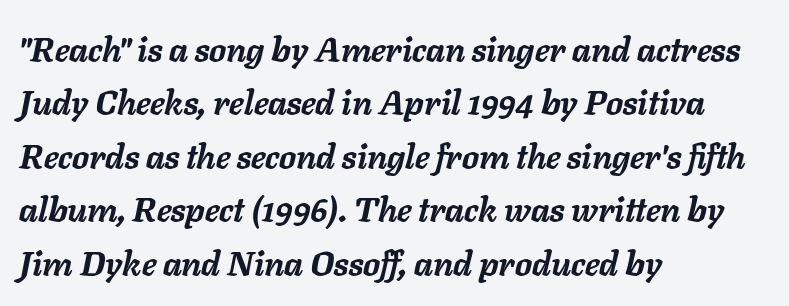
The image shows 34 px semibold type, italic (leaning right); set left-aligned, normal line spacing (1.57x), normal letter spacing, not underlined; low stroke contrast and a medium x-height.
